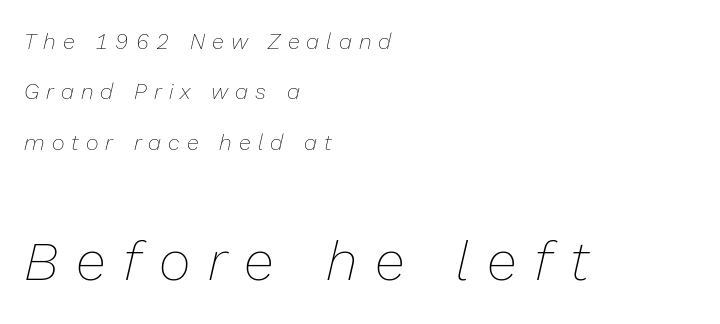
{"italic": "yes", "lean": "right", "slant_degrees": 13, "bold": "no", "weight": "thin", "width": "normal", "stroke_contrast": "low", "x_height": "medium", "monospaced": "no", "underline": "no", "align": "left", "line_spacing": "loose", "line_spacing_ratio": 2.29, "letter_spacing": "wide", "letter_spacing_em": 0.32, "larger_block": "second", "size_ratio": 2.5, "glyph_px": 55}
